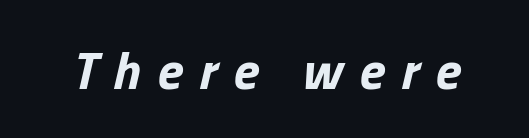
{"italic": "yes", "lean": "right", "slant_degrees": 13, "bold": "yes", "weight": "bold", "width": "normal", "stroke_contrast": "low", "x_height": "medium", "monospaced": "no", "underline": "no", "letter_spacing": "wide", "letter_spacing_em": 0.31, "glyph_px": 53}
